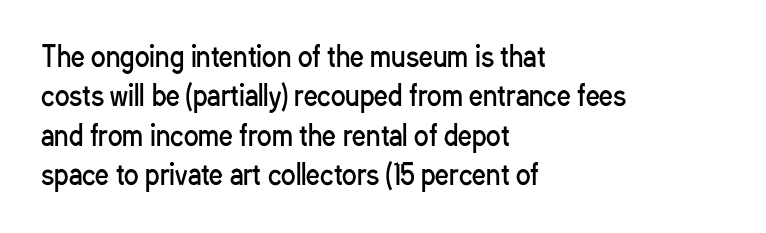
Quick note: not italic, upright. Is the stroke heavy? The answer is a plain regular-or-lighter. The setting favours the left margin, as ordinary paragraphs usually do. Has an underline been added? It has not. Tracking here is standard; glyphs follow each other at the usual distance. Line spacing here is normal.
